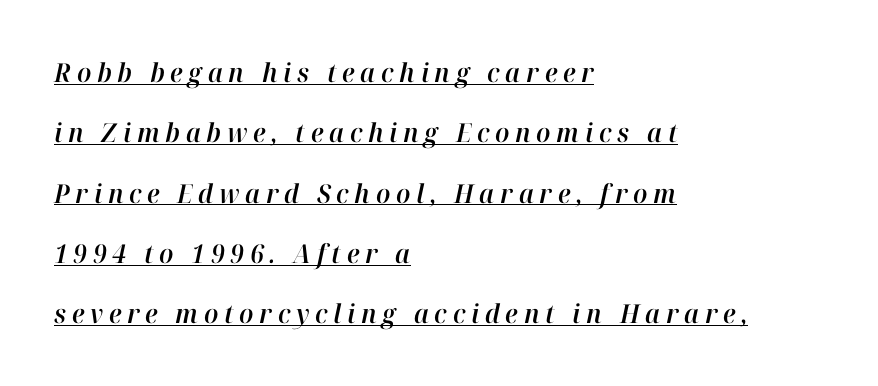
Q: Is the text italic (slanted)? A: Yes, it leans right by about 12 degrees.
Q: Is the text underlined? A: Yes.
Q: How is the paragraph aligned? A: Left-aligned.
Q: Is the spacing between letters normal or unusually wide? A: Unusually wide.
Q: Is the spacing between lines tight, normal or loose? A: Loose.
